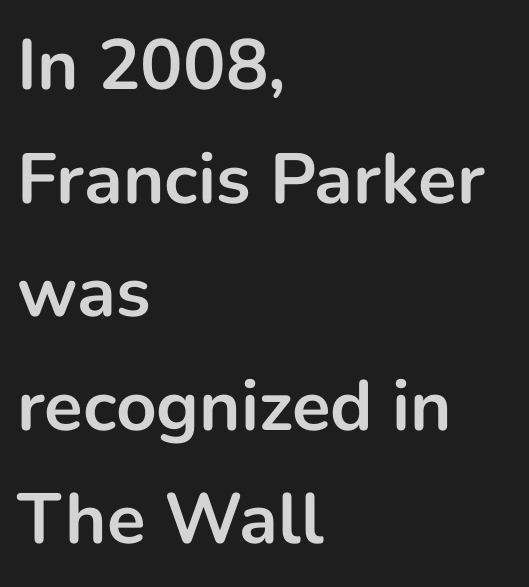
The image shows 71 px bold sans-serif type, upright; set left-aligned, normal line spacing (1.6x), normal letter spacing, not underlined; low stroke contrast and a medium x-height.
